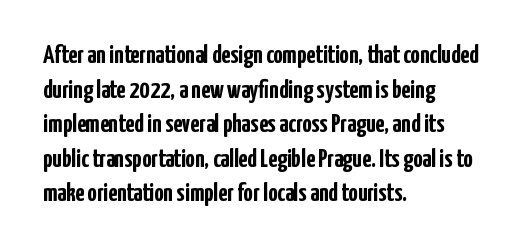
Q: Is the text bold? A: Yes.
Q: Is the text italic (slanted)? A: No, it is upright.
Q: Is the text underlined? A: No.
Q: How is the paragraph aligned? A: Left-aligned.
Q: Is the spacing between letters normal or unusually wide? A: Normal.
Q: Is the spacing between lines tight, normal or loose? A: Normal.
